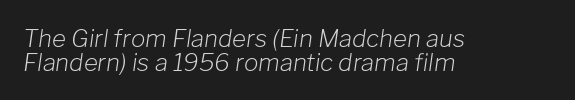
Nobody touched the tracking dial on this one. A classic flush-left, rag-right setting is used for this passage. Honestly, the rows look squashed on top of each other. Heaviness? Minimal to ordinary, like unemphasized prose. You can tell it's italic because the verticals aren't actually vertical.
